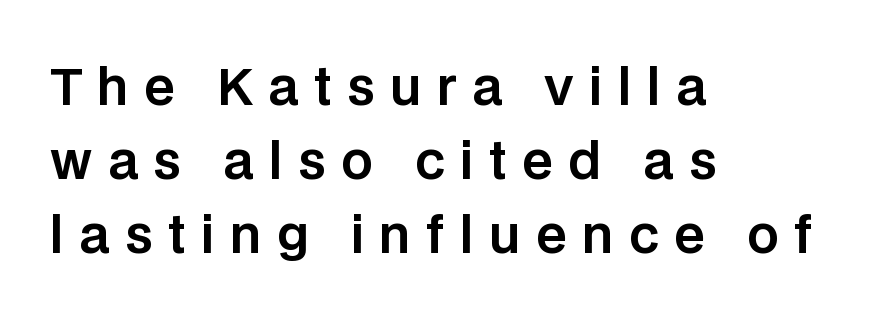
The image shows 50 px sans-serif type, upright; set left-aligned, normal line spacing (1.48x), unusually wide letter spacing (+0.31 em), not underlined; low stroke contrast and a large x-height.
